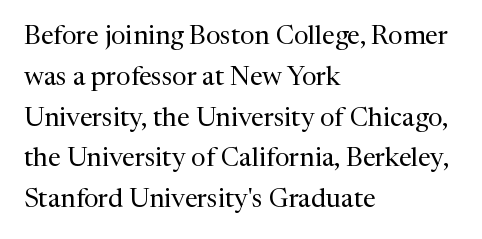
The gap between lines stays unmarked. No extra tracking has been applied to these lines. Does the leading feel generous? No, just average. Short and long lines alike share a common starting point at left.
